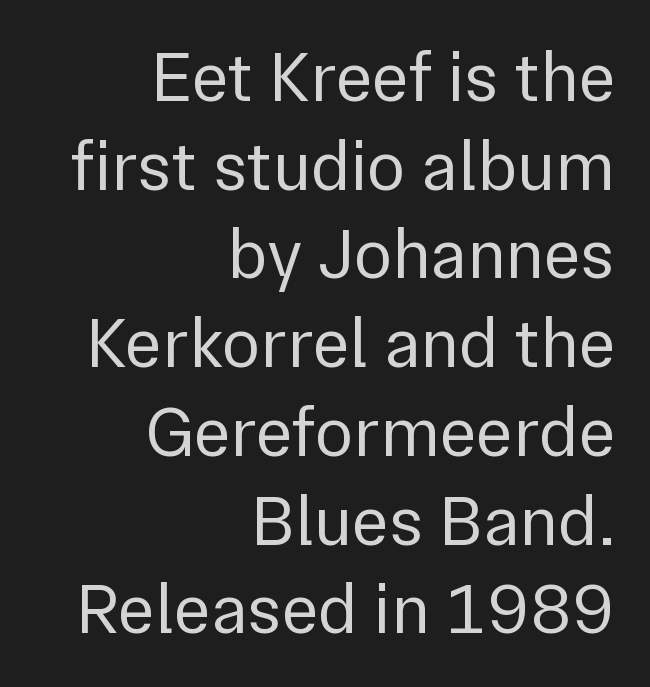
The image shows 71 px regular-weight sans-serif type, upright; set right-aligned, normal line spacing (1.25x), normal letter spacing, not underlined; a medium x-height.
